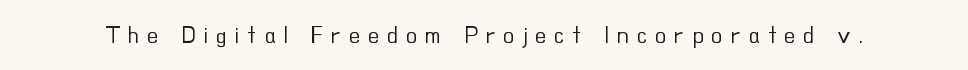
Q: Is the text bold? A: No.
Q: Is the text italic (slanted)? A: No, it is upright.
Q: Is the text underlined? A: No.
Q: Is the spacing between letters normal or unusually wide? A: Unusually wide.
